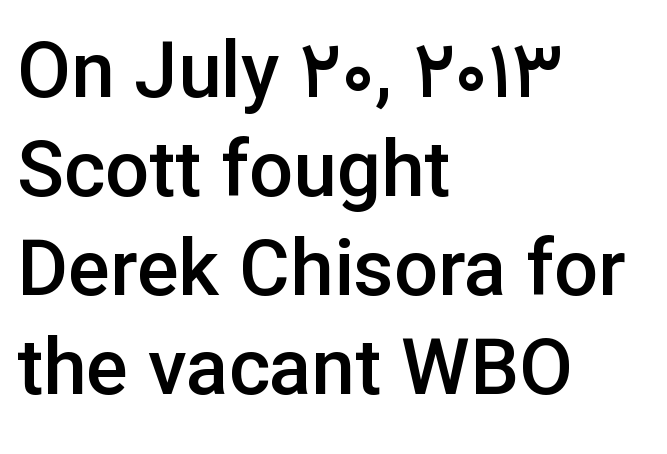
{"serif": "no", "italic": "no", "bold": "semi", "weight": "semibold", "width": "normal", "stroke_contrast": "low", "x_height": "medium", "monospaced": "no", "underline": "no", "align": "left", "line_spacing": "normal", "line_spacing_ratio": 1.27, "letter_spacing": "normal", "letter_spacing_em": 0.0, "glyph_px": 78}
